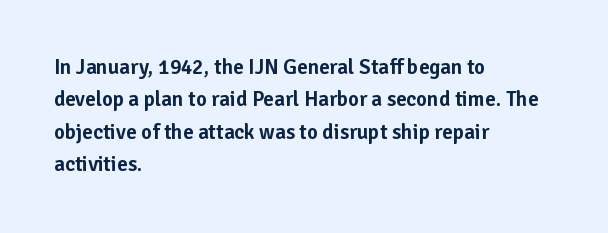
Glyph-to-glyph distance matches everyday printed text. Upright lettering throughout. Notice how descenders clear the ascenders below comfortably — that's standard leading. The strip under each line holds only bare page. Layout note: lines flush left.
